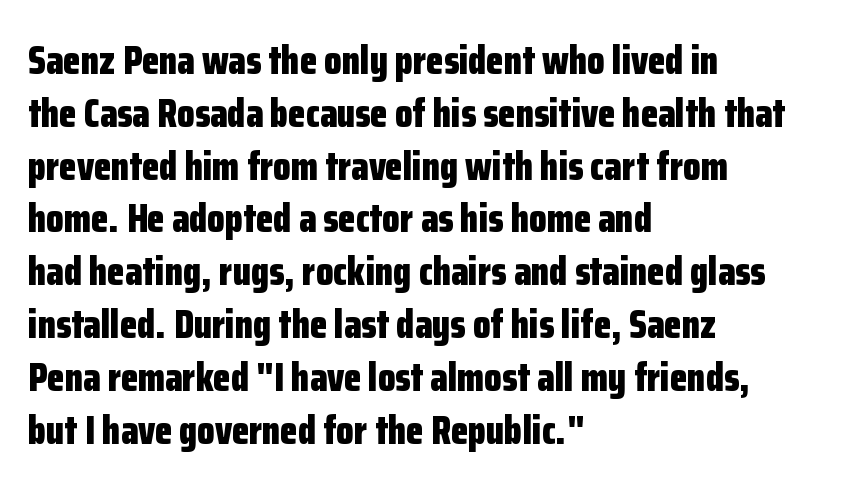
Q: Is the text bold? A: Yes.
Q: Is the text italic (slanted)? A: No, it is upright.
Q: Is the typeface a serif or a sans-serif typeface? A: Sans-serif.
Q: Is the text underlined? A: No.
Q: How is the paragraph aligned? A: Left-aligned.
Q: Is the spacing between letters normal or unusually wide? A: Normal.
Q: Is the spacing between lines tight, normal or loose? A: Normal.
Q: Width (condensed, normal, or wide)? A: Condensed.
Q: Stroke contrast? A: Low.
Q: x-height? A: Medium.
Q: Monospaced? A: No.
